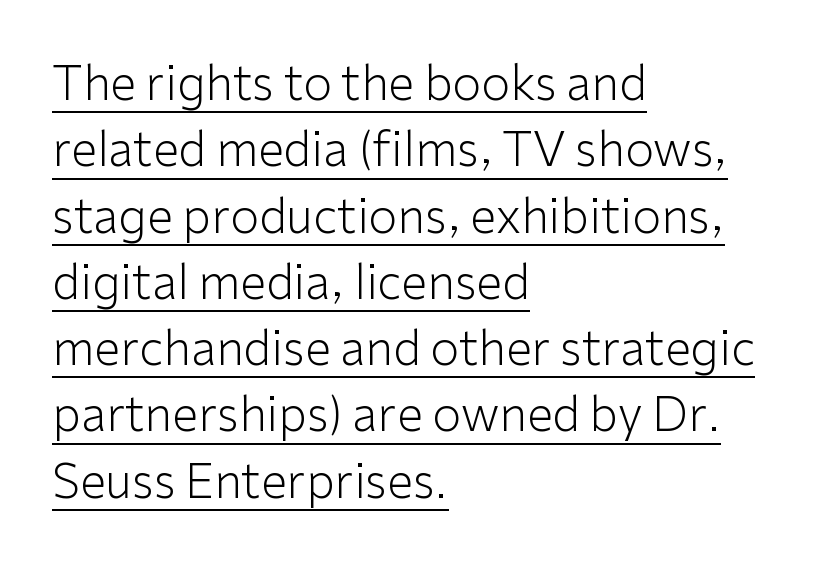
The weight would be labelled regular, book, light, or lighter still. The rendering shows plain stroke endings on the letterforms — a sans-serif design. Notice how a bar underscores the lettering throughout. A typesetter would call this zero additional tracking.
